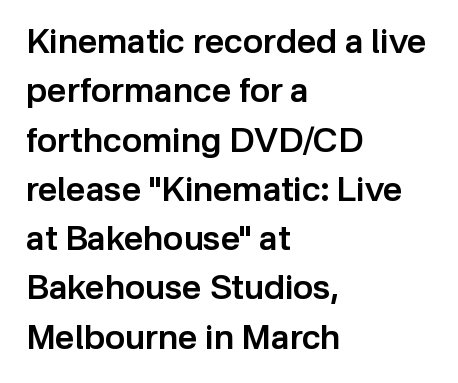
Nobody touched the tracking dial on this one. A typesetter would label this face a sans. In terms of weight, the rendering is demibold, just under bold. Horizontally, the lines are justified to the leading edge only.
